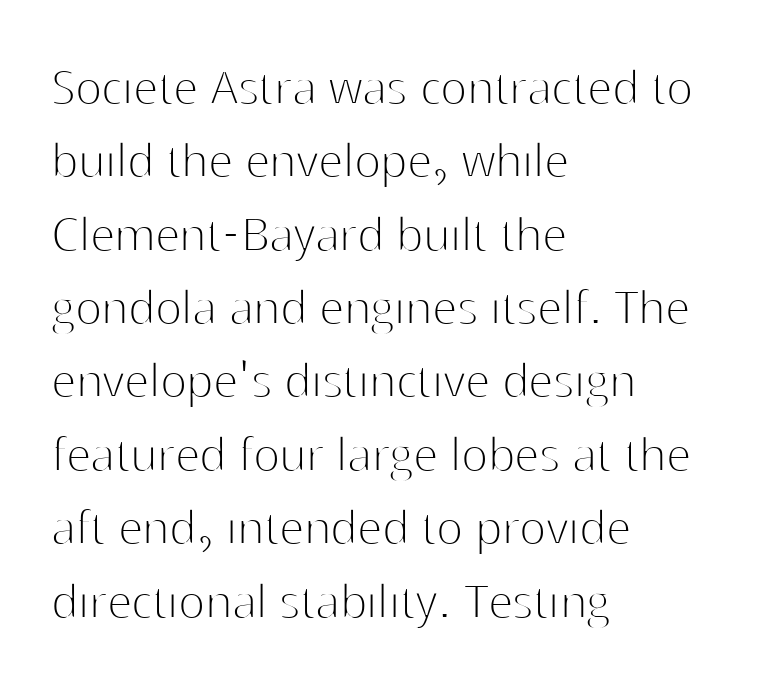
The image shows 56 px thin sans-serif type, upright; set left-aligned, normal line spacing (1.31x), normal letter spacing, not underlined; high stroke contrast and a medium x-height.
